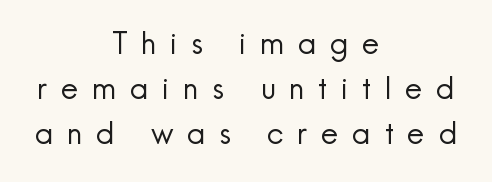
The image shows 31 px regular-weight sans-serif type, upright; set centered, normal line spacing (1.45x), unusually wide letter spacing (+0.44 em), not underlined; a small x-height.
